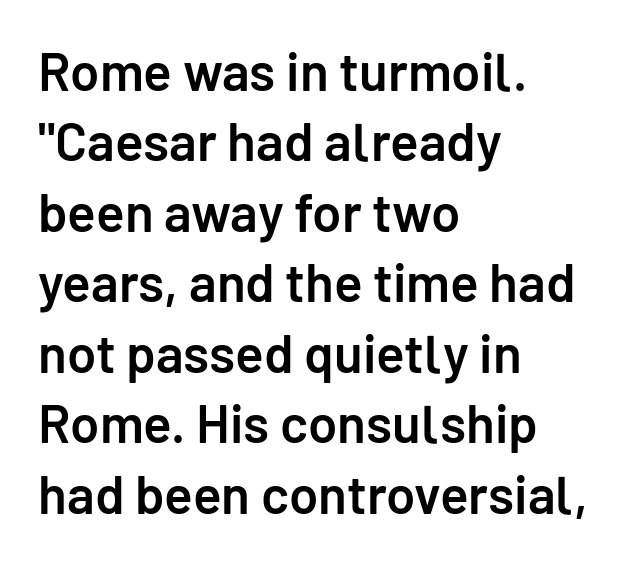
{"serif": "no", "italic": "no", "bold": "semi", "weight": "semibold", "width": "normal", "stroke_contrast": "low", "x_height": "medium", "monospaced": "no", "underline": "no", "align": "left", "line_spacing": "normal", "line_spacing_ratio": 1.33, "letter_spacing": "normal", "letter_spacing_em": 0.0, "glyph_px": 53}
